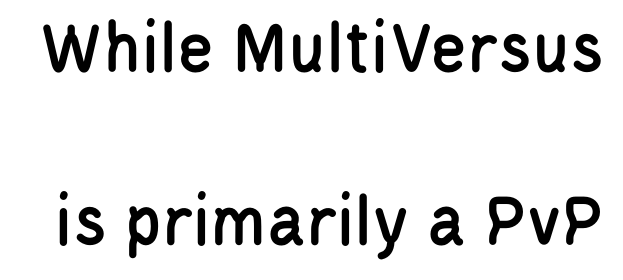
{"serif": "no", "italic": "no", "width": "condensed", "stroke_contrast": "low", "x_height": "large", "monospaced": "no", "underline": "no", "line_spacing": "loose", "line_spacing_ratio": 2.31, "letter_spacing": "normal", "letter_spacing_em": 0.0, "glyph_px": 75}
